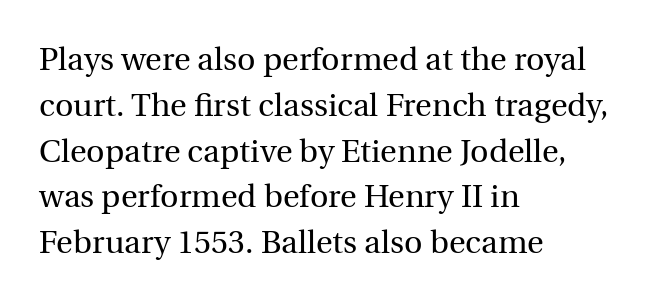
Q: Is the text bold? A: No.
Q: Is the text italic (slanted)? A: No, it is upright.
Q: Is the typeface a serif or a sans-serif typeface? A: Serif.
Q: Is the text underlined? A: No.
Q: How is the paragraph aligned? A: Left-aligned.
Q: Is the spacing between letters normal or unusually wide? A: Normal.
Q: Is the spacing between lines tight, normal or loose? A: Normal.
Q: Width (condensed, normal, or wide)? A: Normal.
Q: x-height? A: Medium.
Q: Monospaced? A: No.
